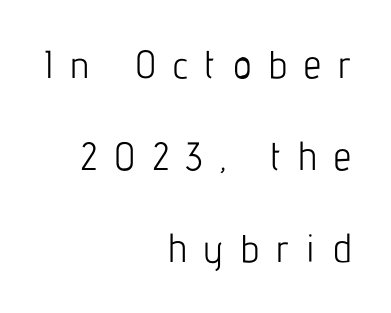
Where is the straight margin? On the right. This sample uses an upright cut, with every glyph sitting square on the baseline. Honestly, there is no underline to notice here at all. The rendering shows plain stroke endings on the letterforms — a sans-serif design. The passage shown is typed in a proportional face where columns would drift.
